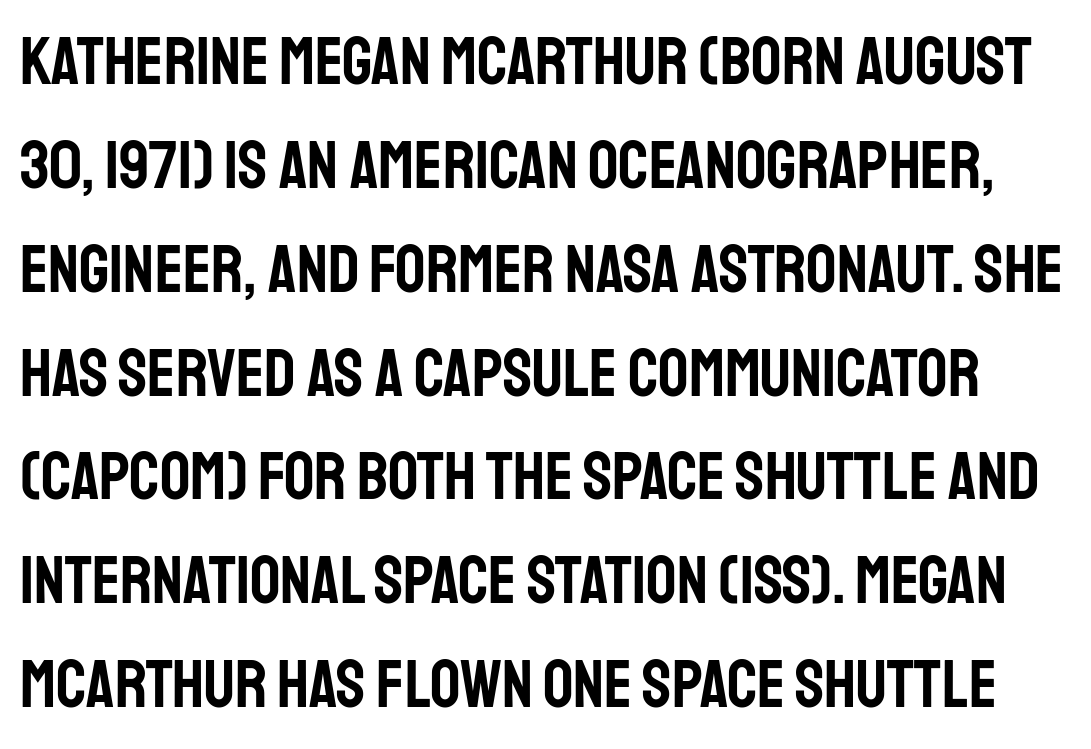
Q: Is the text italic (slanted)? A: No, it is upright.
Q: Is the typeface a serif or a sans-serif typeface? A: Sans-serif.
Q: Is the text underlined? A: No.
Q: Is the spacing between letters normal or unusually wide? A: Normal.
Q: Is the spacing between lines tight, normal or loose? A: Normal.
Q: Width (condensed, normal, or wide)? A: Condensed.
Q: Stroke contrast? A: Low.
Q: x-height? A: Large.
Q: Monospaced? A: No.
